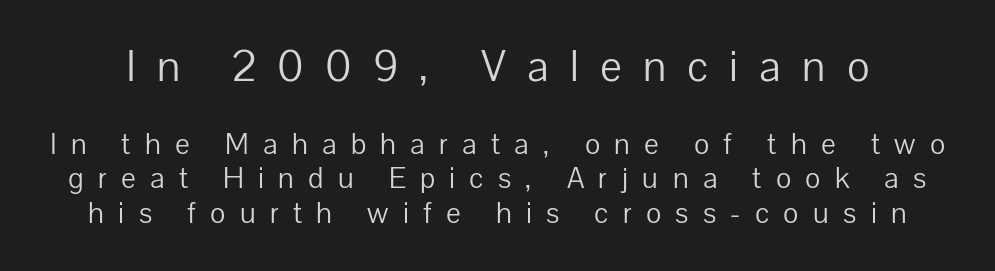
The image shows 46 px light sans-serif type, upright; set tight line spacing (1.1x), unusually wide letter spacing (+0.46 em), not underlined; the first (top) block is 1.48x larger; low stroke contrast and a medium x-height.
